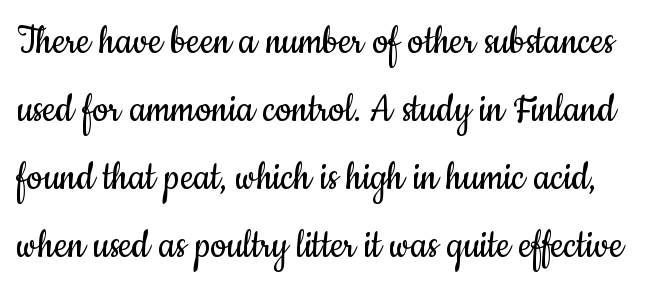
Think of a printed novel: that variable character pitch is what you see here. Each new line begins a customary step beneath the previous one. Tracking value appears to be zero — textbook default spacing. The foot of each line stays bare and open.
